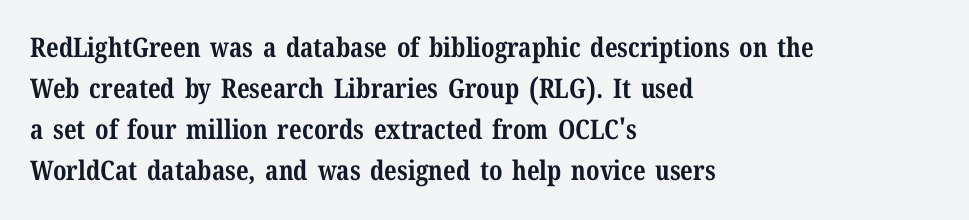
Line beginnings align vertically; line endings do not. Between one letter and the next there's only the usual sliver of space. Notice how descenders clear the ascenders below comfortably — that's standard leading. Does the lettering tilt? It doesn't — this is upright. Letters rest on an invisible, unmarked baseline.
